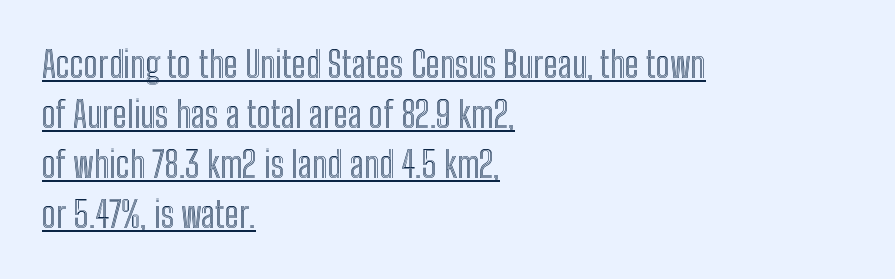
Q: Is the text italic (slanted)? A: No, it is upright.
Q: Is the text underlined? A: Yes.
Q: How is the paragraph aligned? A: Left-aligned.
Q: Is the spacing between letters normal or unusually wide? A: Normal.
Q: Is the spacing between lines tight, normal or loose? A: Normal.
Q: Width (condensed, normal, or wide)? A: Condensed.
Q: x-height? A: Medium.
Q: Monospaced? A: No.
